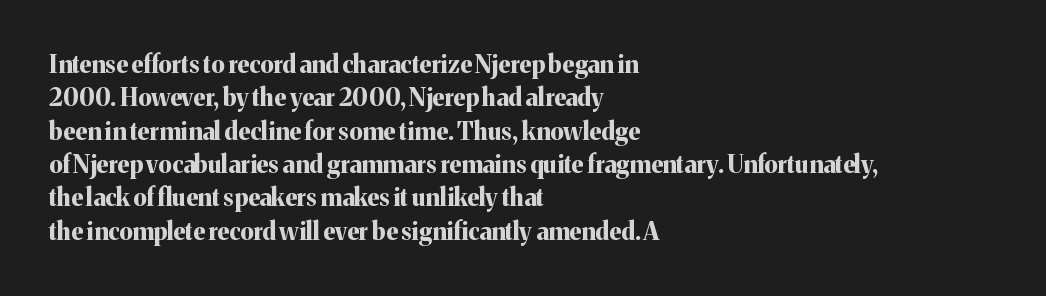
{"italic": "no", "bold": "yes", "underline": "no", "align": "left", "line_spacing": "normal", "line_spacing_ratio": 1.39, "letter_spacing": "normal", "letter_spacing_em": 0.0, "glyph_px": 24}
